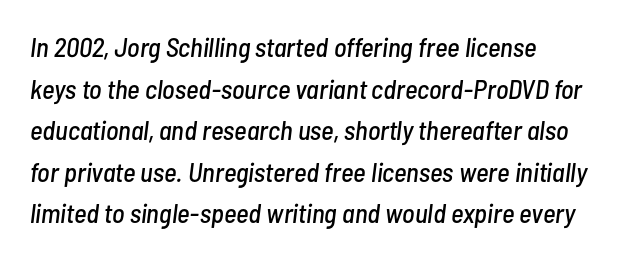
Successive baselines arrive at the customary interval. Is the block centered? No — it sits flush against the left margin. Would a proofreader flag this as italicized? Yes. Check the space under the baseline: it is left empty.
